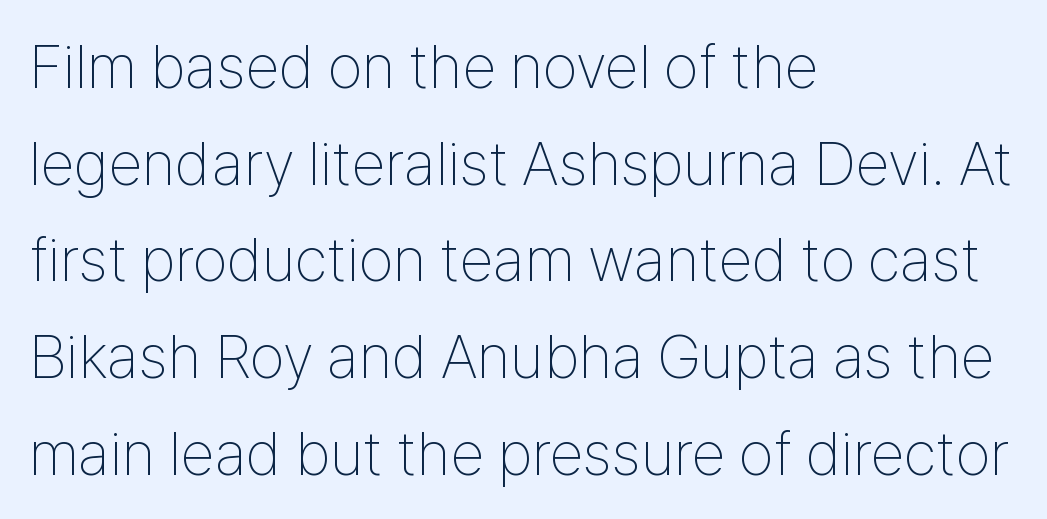
You could call the tracking neutral — neither tight nor loose. Proportional: the letters do not fall into vertical columns. A sans-serif font was chosen for this passage. The words here are not underlined.
